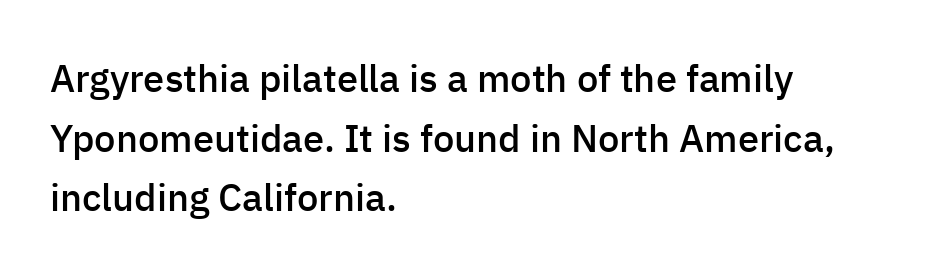
Q: Is the text bold? A: Semi-bold.
Q: Is the text italic (slanted)? A: No, it is upright.
Q: Is the typeface a serif or a sans-serif typeface? A: Sans-serif.
Q: Is the text underlined? A: No.
Q: How is the paragraph aligned? A: Left-aligned.
Q: Is the spacing between letters normal or unusually wide? A: Normal.
Q: Is the spacing between lines tight, normal or loose? A: Normal.
Q: Width (condensed, normal, or wide)? A: Normal.
Q: Stroke contrast? A: Low.
Q: x-height? A: Medium.
Q: Monospaced? A: No.
